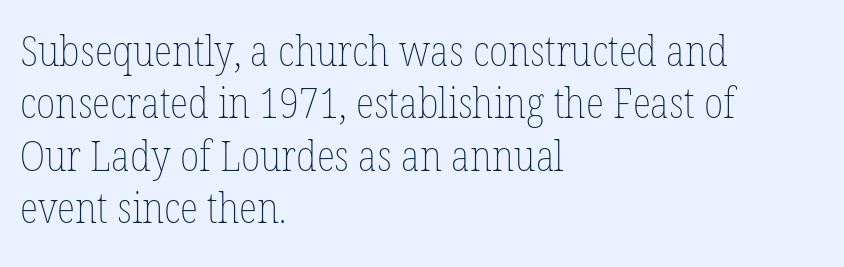
Q: Is the text bold? A: No.
Q: Is the text italic (slanted)? A: No, it is upright.
Q: Is the text underlined? A: No.
Q: How is the paragraph aligned? A: Left-aligned.
Q: Is the spacing between letters normal or unusually wide? A: Normal.
Q: Width (condensed, normal, or wide)? A: Condensed.
Q: Stroke contrast? A: Low.
Q: x-height? A: Medium.
Q: Monospaced? A: No.
